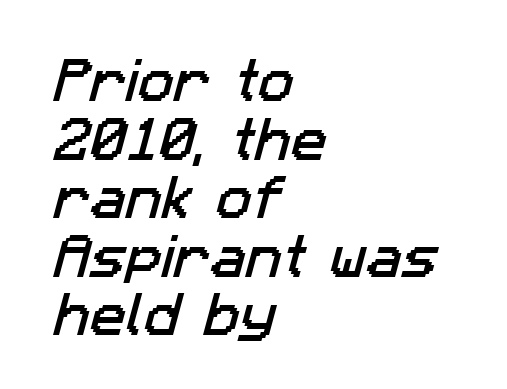
Q: Is the typeface a serif or a sans-serif typeface? A: Sans-serif.
Q: Is the text underlined? A: No.
Q: How is the paragraph aligned? A: Left-aligned.
Q: Is the spacing between letters normal or unusually wide? A: Normal.
Q: Width (condensed, normal, or wide)? A: Normal.
Q: Stroke contrast? A: Low.
Q: x-height? A: Medium.
Q: Monospaced? A: No.
